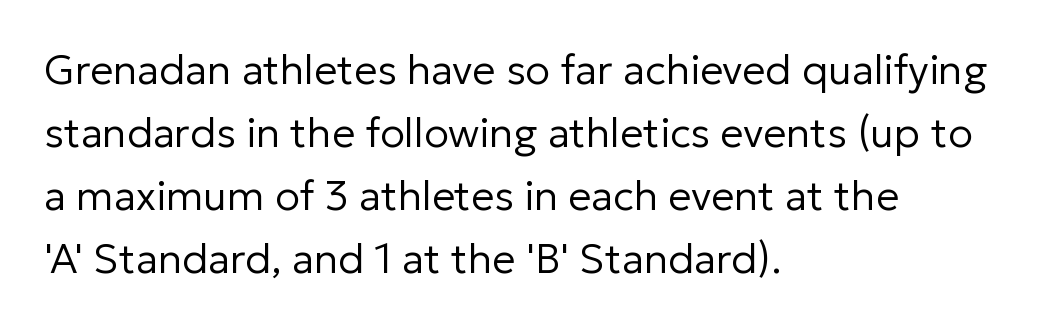
{"serif": "no", "italic": "no", "bold": "no", "weight": "regular", "width": "normal", "stroke_contrast": "low", "x_height": "medium", "monospaced": "no", "underline": "no", "align": "left", "line_spacing": "normal", "line_spacing_ratio": 1.54, "letter_spacing": "normal", "letter_spacing_em": 0.0, "glyph_px": 41}
